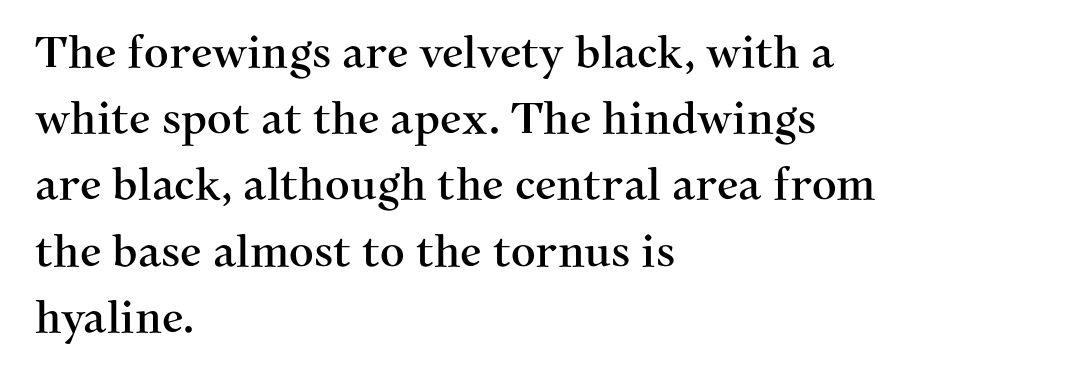
Q: Is the text italic (slanted)? A: No, it is upright.
Q: Is the typeface a serif or a sans-serif typeface? A: Serif.
Q: Is the text underlined? A: No.
Q: How is the paragraph aligned? A: Left-aligned.
Q: Is the spacing between letters normal or unusually wide? A: Normal.
Q: Is the spacing between lines tight, normal or loose? A: Normal.
Q: Width (condensed, normal, or wide)? A: Normal.
Q: Stroke contrast? A: Medium.
Q: x-height? A: Medium.
Q: Monospaced? A: No.
